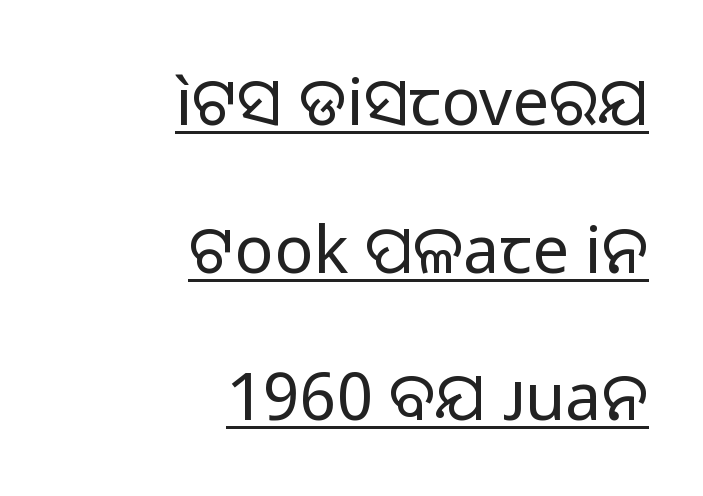
Q: Is the text bold? A: No.
Q: Is the text italic (slanted)? A: No, it is upright.
Q: Is the typeface a serif or a sans-serif typeface? A: Sans-serif.
Q: Is the text underlined? A: Yes.
Q: How is the paragraph aligned? A: Right-aligned.
Q: Is the spacing between letters normal or unusually wide? A: Normal.
Q: Is the spacing between lines tight, normal or loose? A: Loose.
Q: Width (condensed, normal, or wide)? A: Normal.
Q: Stroke contrast? A: Low.
Q: x-height? A: Medium.
Q: Monospaced? A: No.
